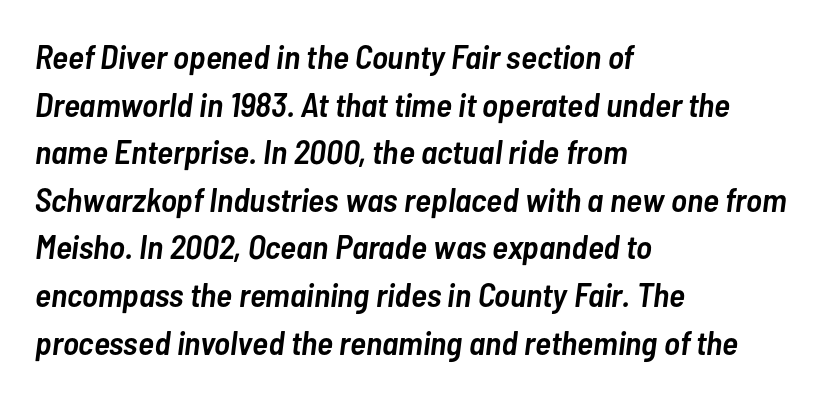
{"italic": "yes", "lean": "right", "slant_degrees": 7, "bold": "semi", "weight": "semibold", "width": "condensed", "stroke_contrast": "low", "x_height": "medium", "monospaced": "no", "underline": "no", "align": "left", "line_spacing": "normal", "line_spacing_ratio": 1.4, "letter_spacing": "normal", "letter_spacing_em": 0.0, "glyph_px": 34}
